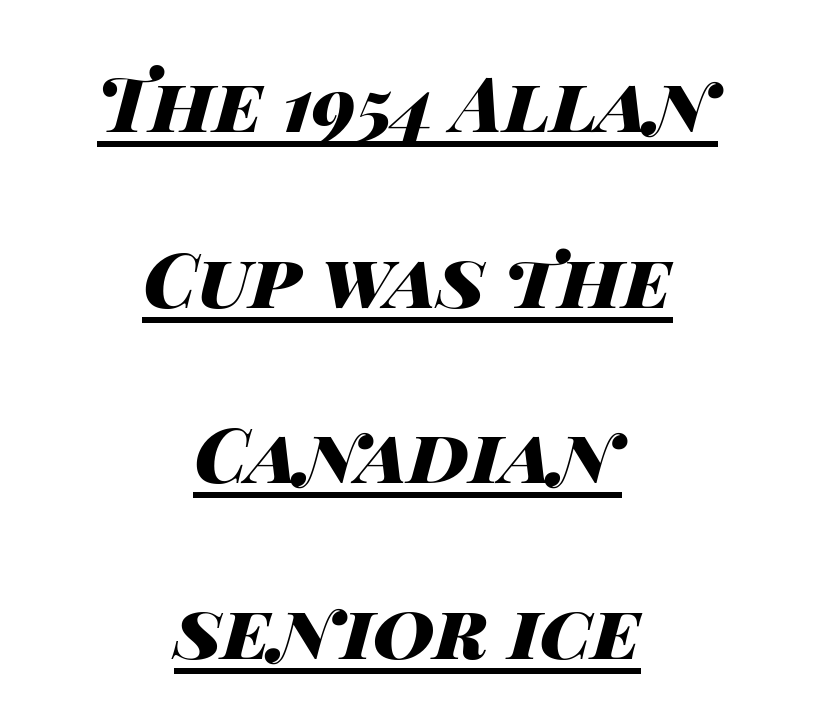
{"italic": "yes", "lean": "right", "slant_degrees": 14, "bold": "yes", "weight": "heavy", "width": "wide", "stroke_contrast": "high", "x_height": "large", "monospaced": "no", "underline": "yes", "align": "center", "line_spacing": "loose", "line_spacing_ratio": 2.31, "letter_spacing": "normal", "letter_spacing_em": 0.0, "glyph_px": 76}
